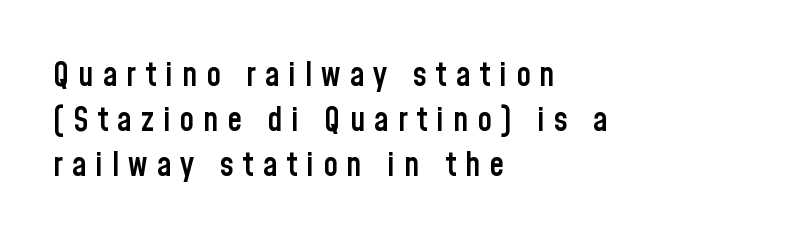
Q: Is the text bold? A: Semi-bold.
Q: Is the text italic (slanted)? A: No, it is upright.
Q: Is the typeface a serif or a sans-serif typeface? A: Sans-serif.
Q: Is the text underlined? A: No.
Q: How is the paragraph aligned? A: Left-aligned.
Q: Is the spacing between letters normal or unusually wide? A: Unusually wide.
Q: Is the spacing between lines tight, normal or loose? A: Normal.
Q: Width (condensed, normal, or wide)? A: Condensed.
Q: Stroke contrast? A: Low.
Q: x-height? A: Medium.
Q: Monospaced? A: No.
